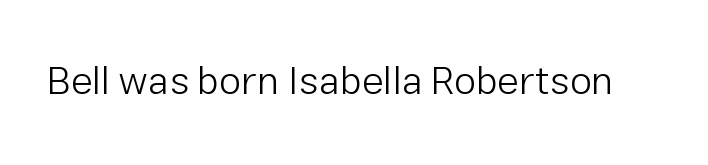
Do the characters align in a grid? No, the font is proportional. The letterforms sit shoulder to shoulder at normal distance. The typeface chosen for these lines omits serifs. Check the space under the baseline: it is left empty. Vertical stems look standard width or narrower in stroke. Designer's note — italics off, roman on.
